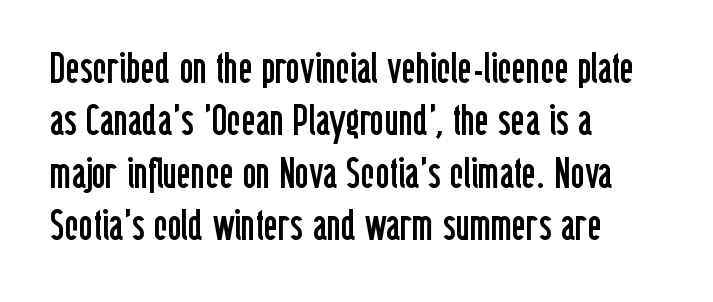
Q: Is the text bold? A: No.
Q: Is the text italic (slanted)? A: No, it is upright.
Q: Is the typeface a serif or a sans-serif typeface? A: Sans-serif.
Q: Is the text underlined? A: No.
Q: How is the paragraph aligned? A: Left-aligned.
Q: Is the spacing between letters normal or unusually wide? A: Normal.
Q: Width (condensed, normal, or wide)? A: Condensed.
Q: Stroke contrast? A: Low.
Q: x-height? A: Medium.
Q: Monospaced? A: No.
